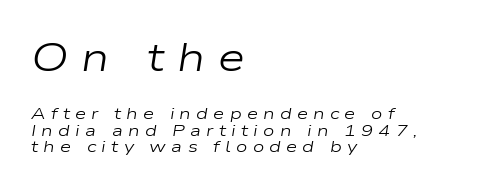
Line beginnings align vertically; line endings do not. Look at the tracking — it's clearly loosened, letters drifting apart. A clean baseline with only descenders dipping below it. The passage shown is not bold in any degree.
